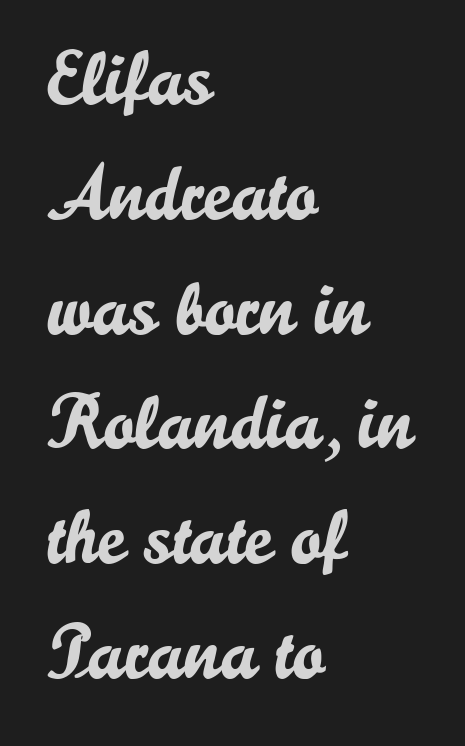
Q: Is the text italic (slanted)? A: Yes.
Q: Is the typeface a serif or a sans-serif typeface? A: Sans-serif.
Q: Is the text underlined? A: No.
Q: How is the paragraph aligned? A: Left-aligned.
Q: Is the spacing between letters normal or unusually wide? A: Normal.
Q: Is the spacing between lines tight, normal or loose? A: Normal.
Q: Width (condensed, normal, or wide)? A: Normal.
Q: Stroke contrast? A: Low.
Q: x-height? A: Small.
Q: Monospaced? A: No.
